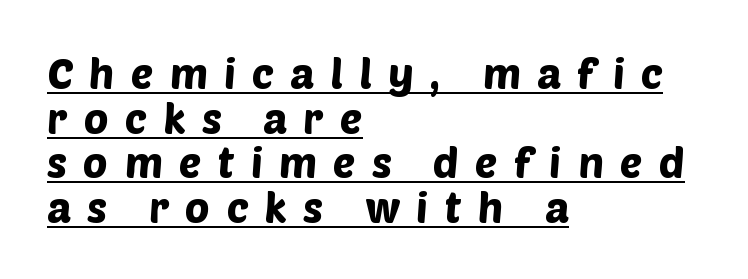
The image shows 42 px sans-serif type; set left-aligned, tight line spacing (1.06x), unusually wide letter spacing (+0.39 em), underlined; low stroke contrast and a large x-height.
